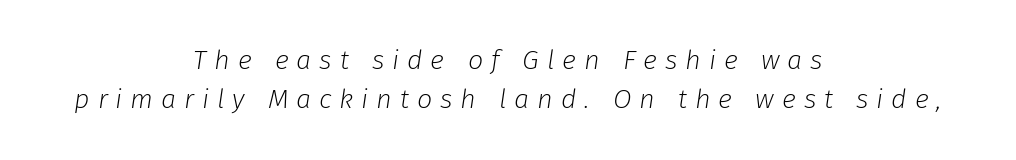
{"italic": "yes", "lean": "right", "slant_degrees": 8, "bold": "no", "underline": "no", "align": "center", "line_spacing": "normal", "line_spacing_ratio": 1.45, "letter_spacing": "wide", "letter_spacing_em": 0.29, "glyph_px": 27}
